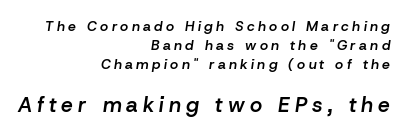
The image shows 21 px text type, italic (leaning right); set right-aligned, normal line spacing (1.36x), unusually wide letter spacing (+0.24 em), not underlined; the second (bottom) block is 1.5x larger.
